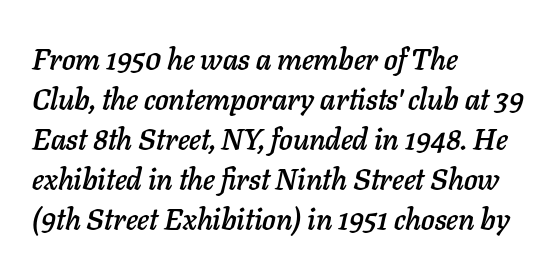
The image shows 30 px text type, italic (leaning right); set left-aligned, normal line spacing (1.33x), normal letter spacing, not underlined; low stroke contrast and a medium x-height.
